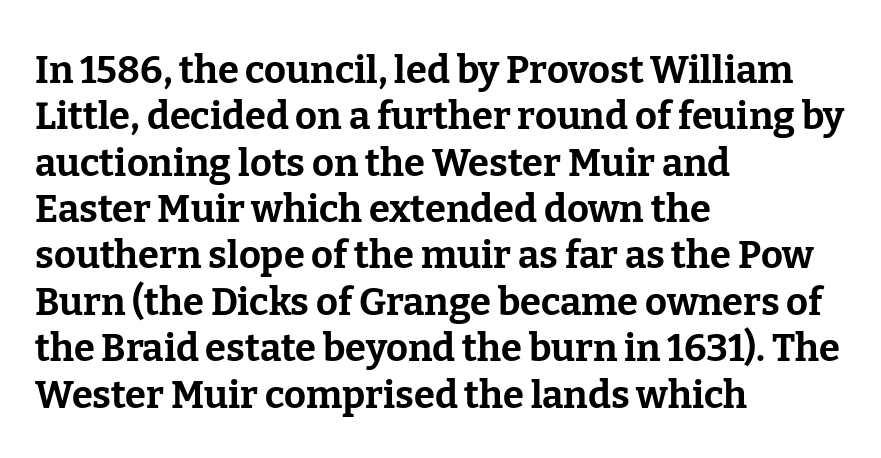
The image shows 38 px bold serif type, upright; set left-aligned, line spacing 1.22x, normal letter spacing, not underlined; low stroke contrast and a medium x-height.
